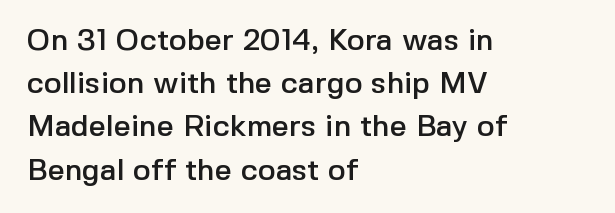
The type is set solid horizontally, with unmodified tracking. Posture: straight, roman, zero tilt. The block of text has a typical density, with ordinary space between rows. Horizontally, the lines are justified to the leading edge only. Each letter's strokes conclude bluntly, with no projecting serifs. Has an underline been added? It has not.
